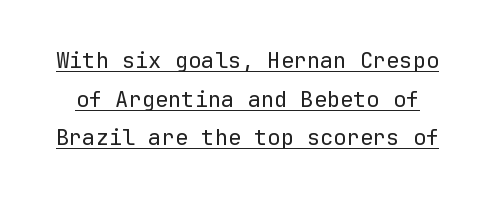
No italicization has been applied; the sample stays upright. Nothing unusual about the tracking: characters are spaced as the font intends. The face used here appears with an underline applied. On a weight scale, this lands at 450 or below.
